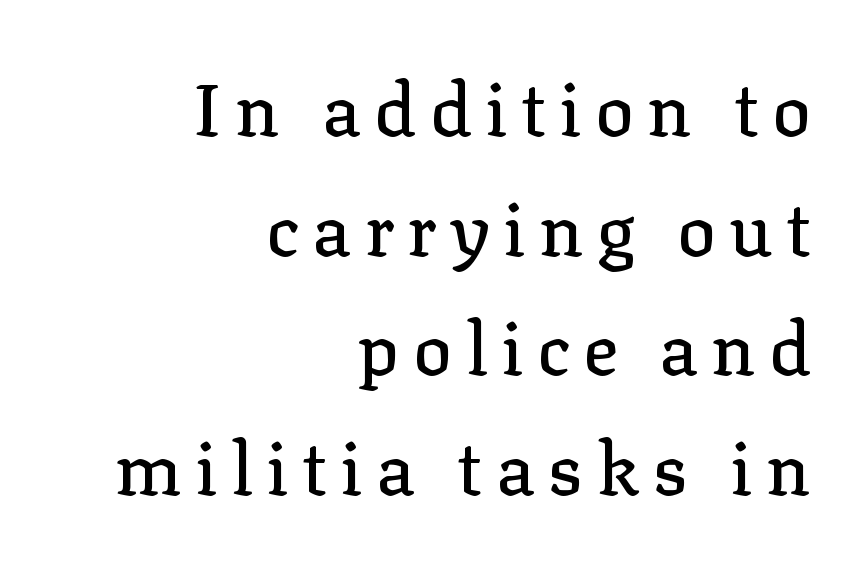
Descender tails drop into unmarked territory. Examine the stroke ends and you'll spot serifs. Line spacing here is normal. Looks like regular typesetting: each glyph gets only the width it needs. Vertical strokes here are truly vertical.
